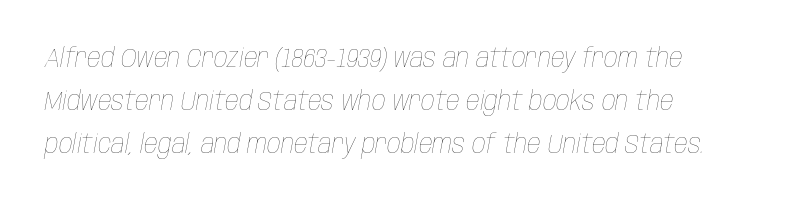
Default kerning and tracking; the words read as compact shapes. Clear beneath every line of the passage. This block has exactly the height ordinary leading produces. Vertical stems look standard width or narrower in stroke. There's an unmistakable incline to the writing here.
